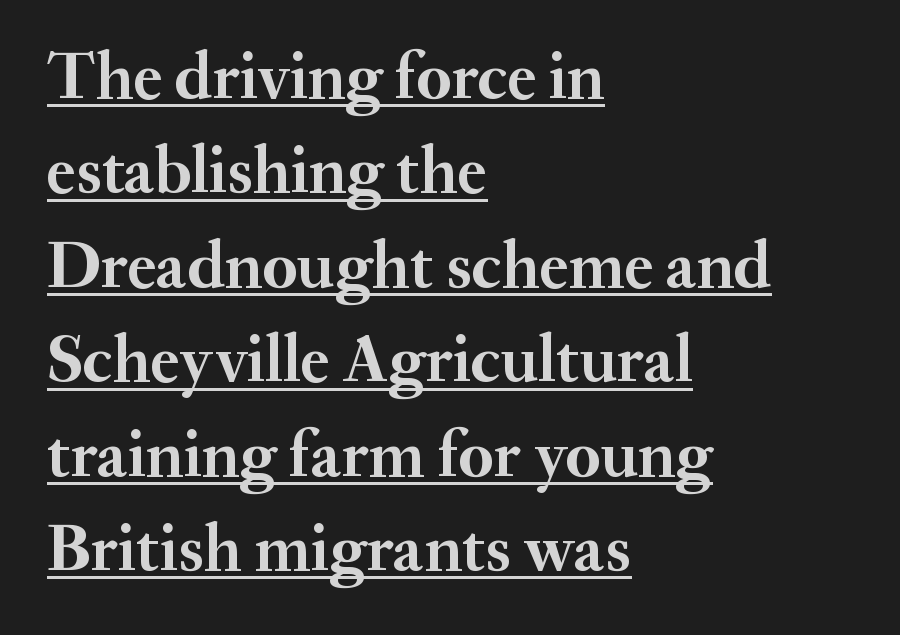
There is no visible air inserted between adjacent glyphs. Like a heading marked for emphasis, these lines bear an underscore. Regarding leading, the lines here are spaced in the standard way. Is this a fixed-width face? No — the glyphs have proportional, varying widths. Is the block centered? No — it sits flush against the left margin. Strong, thick strokes mark this as bold type.
